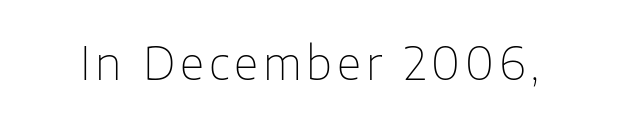
{"serif": "no", "italic": "no", "bold": "no", "weight": "thin", "width": "normal", "stroke_contrast": "low", "x_height": "medium", "monospaced": "no", "underline": "no", "glyph_px": 45}
